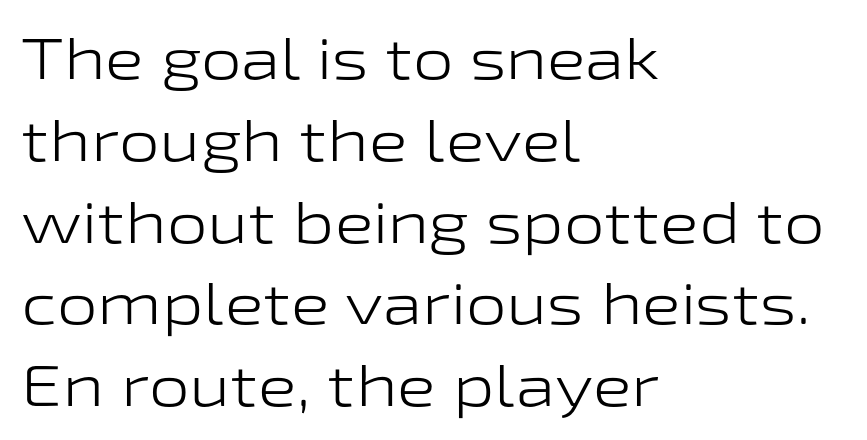
Q: Is the text bold? A: No.
Q: Is the text italic (slanted)? A: No, it is upright.
Q: Is the typeface a serif or a sans-serif typeface? A: Sans-serif.
Q: Is the text underlined? A: No.
Q: How is the paragraph aligned? A: Left-aligned.
Q: Is the spacing between letters normal or unusually wide? A: Normal.
Q: Is the spacing between lines tight, normal or loose? A: Normal.
Q: Width (condensed, normal, or wide)? A: Wide.
Q: Stroke contrast? A: Low.
Q: x-height? A: Medium.
Q: Monospaced? A: No.
